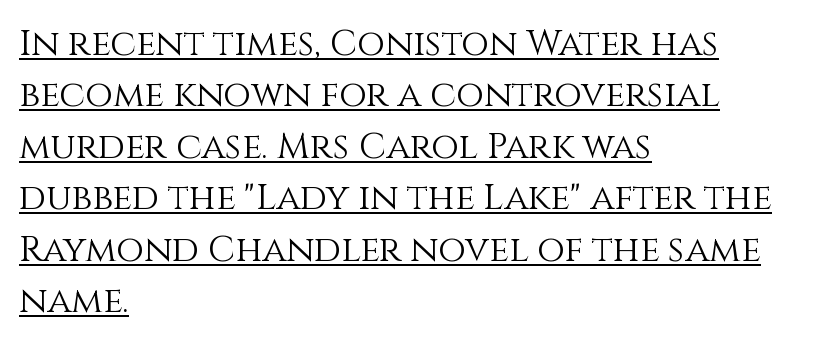
{"italic": "no", "bold": "no", "weight": "light", "width": "normal", "stroke_contrast": "medium", "x_height": "large", "monospaced": "no", "underline": "yes", "align": "left", "line_spacing": "normal", "line_spacing_ratio": 1.43, "letter_spacing": "normal", "letter_spacing_em": 0.0, "glyph_px": 36}
